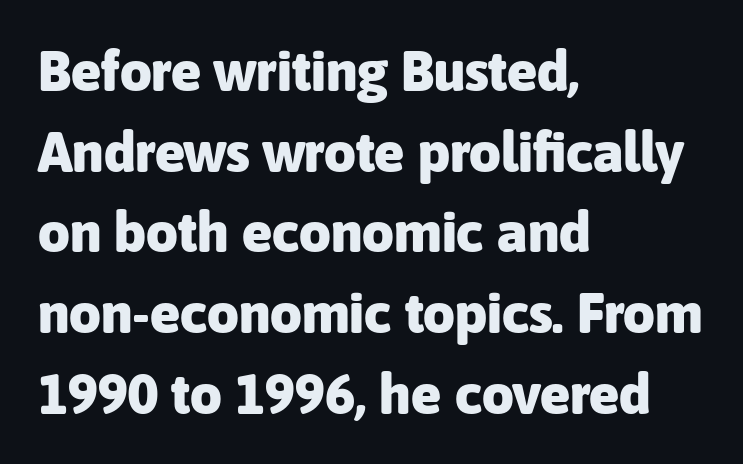
Q: Is the text bold? A: Yes.
Q: Is the text italic (slanted)? A: No, it is upright.
Q: Is the typeface a serif or a sans-serif typeface? A: Sans-serif.
Q: Is the text underlined? A: No.
Q: How is the paragraph aligned? A: Left-aligned.
Q: Is the spacing between letters normal or unusually wide? A: Normal.
Q: Is the spacing between lines tight, normal or loose? A: Normal.
Q: Width (condensed, normal, or wide)? A: Normal.
Q: Stroke contrast? A: Low.
Q: x-height? A: Medium.
Q: Monospaced? A: No.
